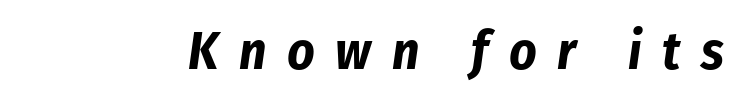
Q: Is the text bold? A: Yes.
Q: Is the text italic (slanted)? A: Yes, it leans right by about 8 degrees.
Q: Is the text underlined? A: No.
Q: Is the spacing between letters normal or unusually wide? A: Unusually wide.
Q: Width (condensed, normal, or wide)? A: Condensed.
Q: Stroke contrast? A: Low.
Q: x-height? A: Medium.
Q: Monospaced? A: No.
